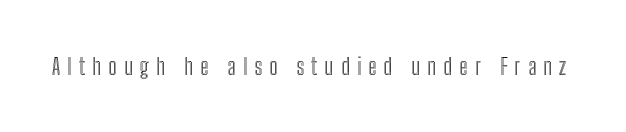
Q: Is the text italic (slanted)? A: No, it is upright.
Q: Is the text underlined? A: No.
Q: Is the spacing between letters normal or unusually wide? A: Unusually wide.
